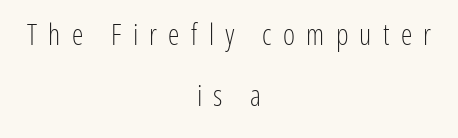
Tall strokes in this sample are plumb rather than angled. Does the leading feel generous? Absolutely, it's lavish. The passage shown is typed in a proportional face where columns would drift. A bare baseline throughout the passage. A quiet, ordinary-to-light weight characterises the typeface.
